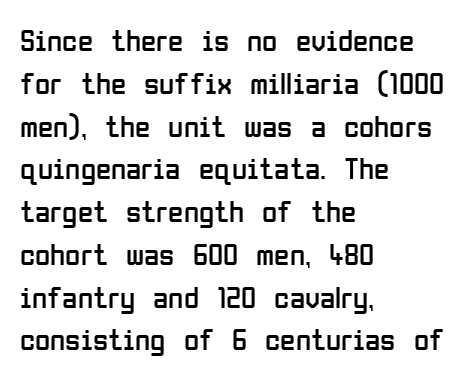
No italicization has been applied; the sample stays upright. The passage shown is not bold in any degree. Typographically, this falls in the sans-serif category. Observe the ordinary spacing: letters are neighbours, not strangers.
